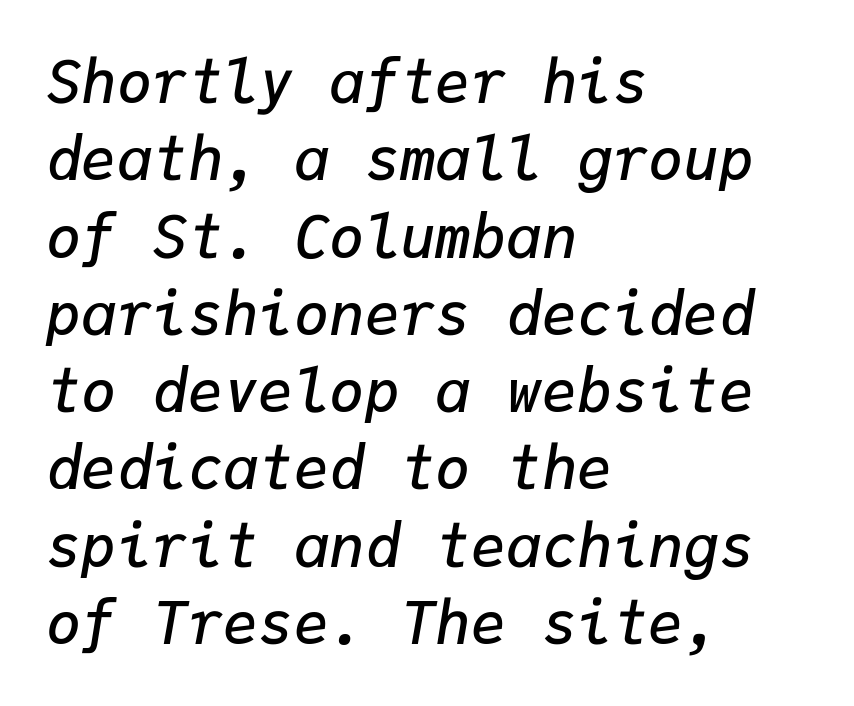
The image shows 59 px semibold type, italic (leaning right), monospaced; set left-aligned, normal line spacing (1.31x), normal letter spacing, not underlined; low stroke contrast and a medium x-height.
